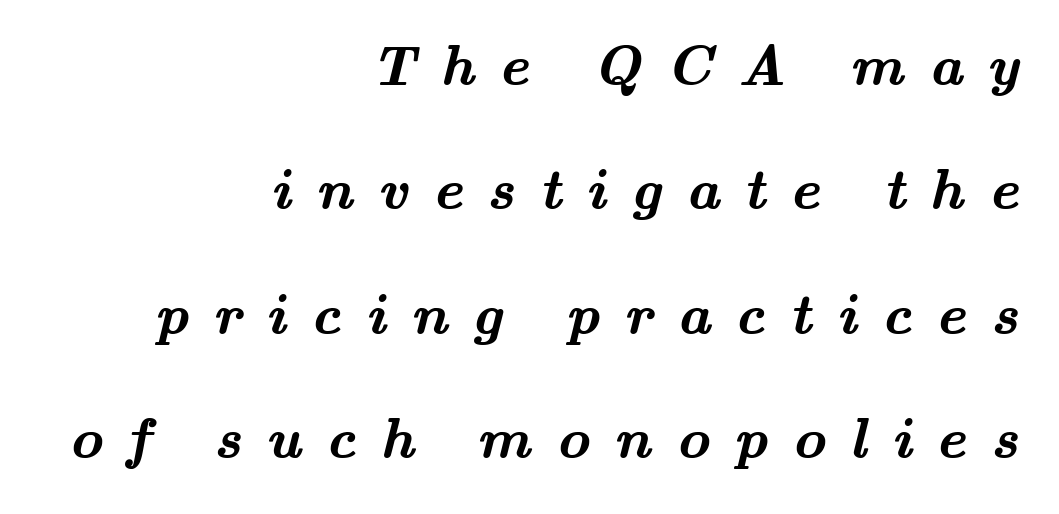
The type family on display is of the serif kind. The text block is weighted toward the right margin, trailing off unevenly leftward. Characters follow at a spacing far wider than the type designer built in. The foot of each line stays bare and open. Typesetter's note: full bold, strokes at maximum text heaviness.
